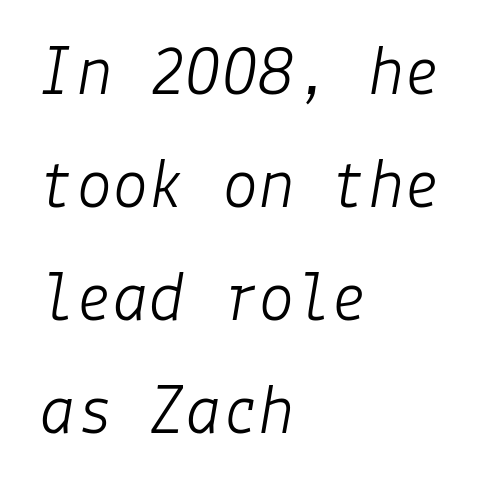
Unbolded letterforms with no extra heft. Check under the words: just untouched page. Evenly set lines give the paragraph a standard silhouette. Alignment: flush left. Tracking value appears to be zero — textbook default spacing. Tall strokes in this sample are angled rather than plumb.
